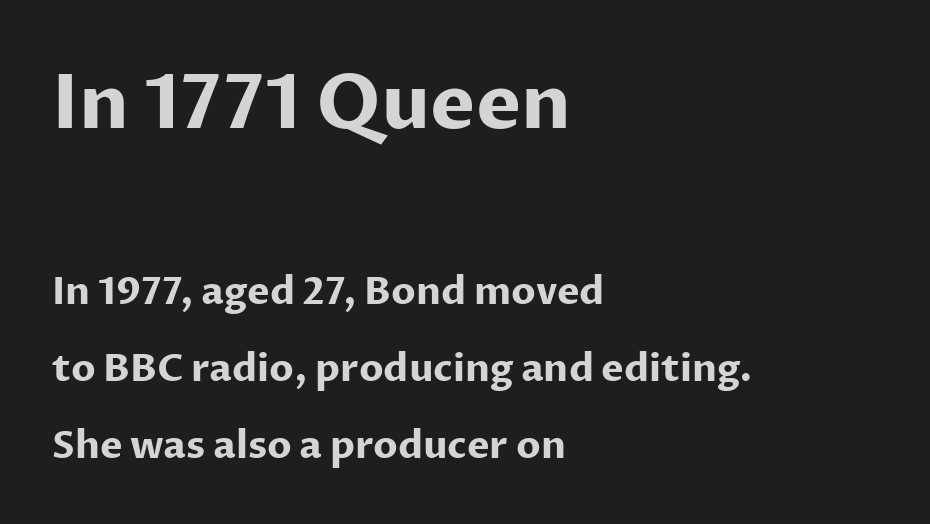
{"serif": "no", "italic": "no", "bold": "yes", "weight": "bold", "width": "normal", "stroke_contrast": "low", "x_height": "medium", "monospaced": "no", "underline": "no", "align": "left", "line_spacing": "loose", "line_spacing_ratio": 2.02, "letter_spacing": "normal", "letter_spacing_em": 0.0, "larger_block": "first", "size_ratio": 2.0, "glyph_px": 76}
